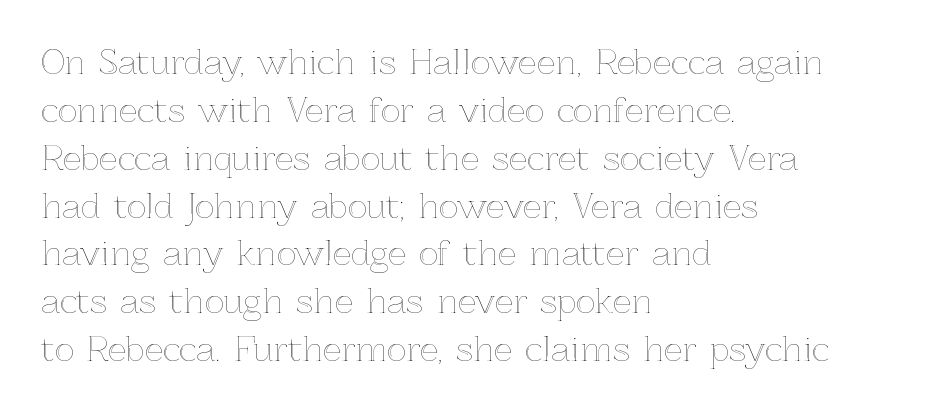
The image shows 33 px text type, upright; set left-aligned, normal line spacing (1.45x), normal letter spacing, not underlined; a medium x-height.
